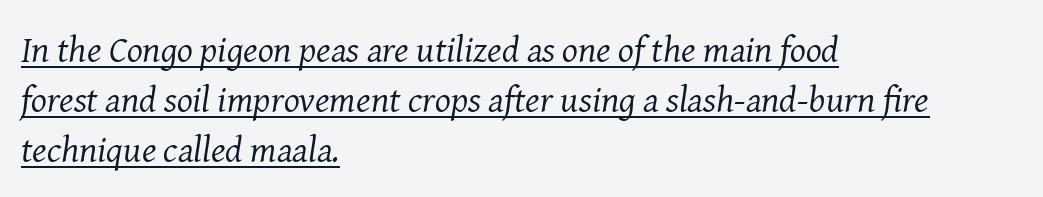
{"serif": "yes", "italic": "yes", "lean": "right", "slant_degrees": 8, "bold": "no", "weight": "regular", "width": "normal", "stroke_contrast": "medium", "x_height": "medium", "monospaced": "no", "underline": "yes", "align": "left", "line_spacing": "normal", "line_spacing_ratio": 1.35, "letter_spacing": "normal", "letter_spacing_em": 0.0, "glyph_px": 37}
